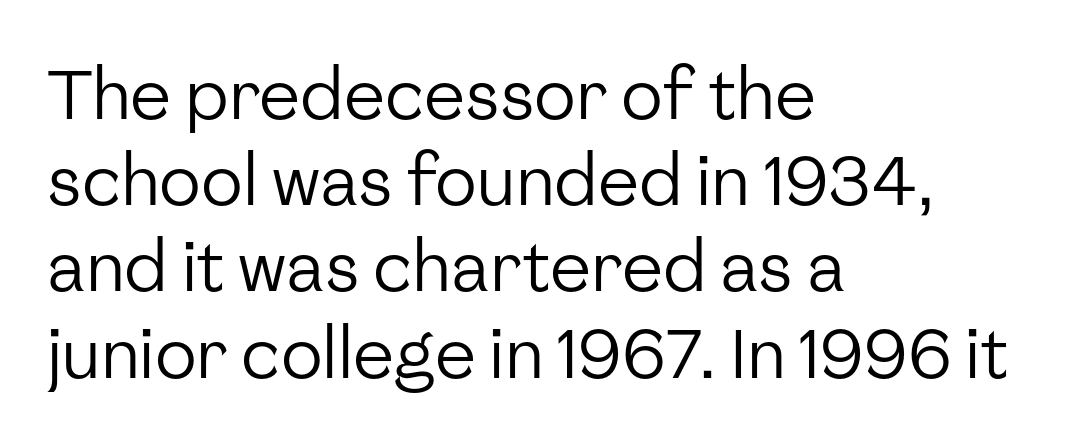
This is not heavy type; no bold has been used. How are the letters spaced? Ordinarily, with no added tracking. The compositor pushed each line to the left boundary. A clean baseline with only descenders dipping below it.
